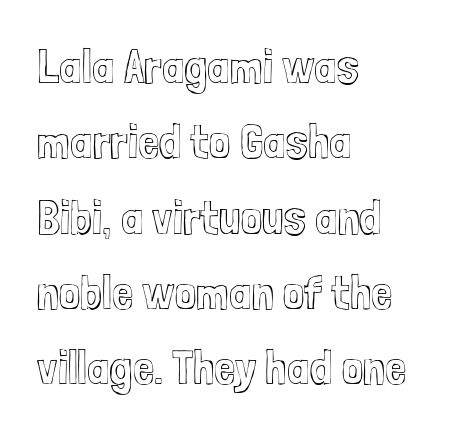
Q: Is the text italic (slanted)? A: No, it is upright.
Q: Is the text underlined? A: No.
Q: How is the paragraph aligned? A: Left-aligned.
Q: Is the spacing between letters normal or unusually wide? A: Normal.
Q: Is the spacing between lines tight, normal or loose? A: Normal.
Q: Width (condensed, normal, or wide)? A: Condensed.
Q: x-height? A: Medium.
Q: Monospaced? A: No.
